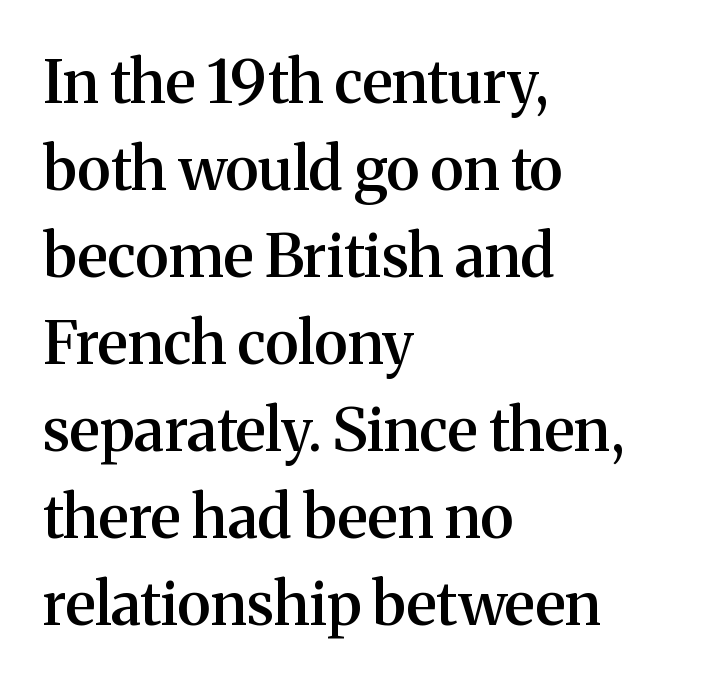
Q: Is the text bold? A: Semi-bold.
Q: Is the text italic (slanted)? A: No, it is upright.
Q: Is the typeface a serif or a sans-serif typeface? A: Serif.
Q: Is the text underlined? A: No.
Q: How is the paragraph aligned? A: Left-aligned.
Q: Is the spacing between letters normal or unusually wide? A: Normal.
Q: Is the spacing between lines tight, normal or loose? A: Normal.
Q: Width (condensed, normal, or wide)? A: Normal.
Q: Stroke contrast? A: Medium.
Q: x-height? A: Medium.
Q: Monospaced? A: No.
